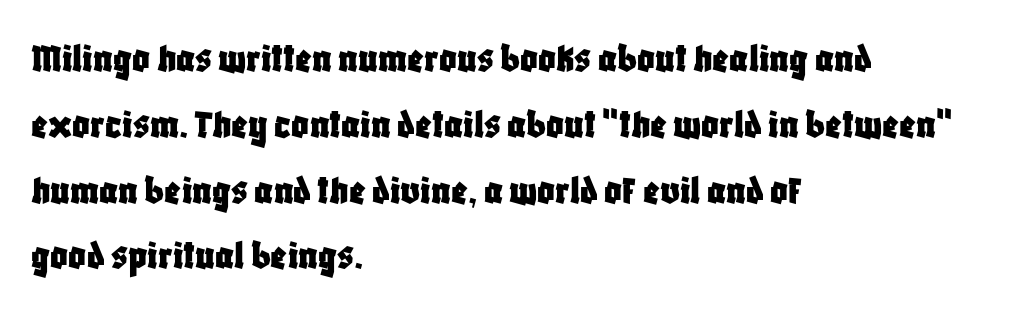
{"serif": "no", "italic": "no", "width": "condensed", "stroke_contrast": "low", "x_height": "large", "monospaced": "no", "underline": "no", "align": "left", "line_spacing": "normal", "line_spacing_ratio": 1.53, "letter_spacing": "normal", "letter_spacing_em": 0.0, "glyph_px": 43}
